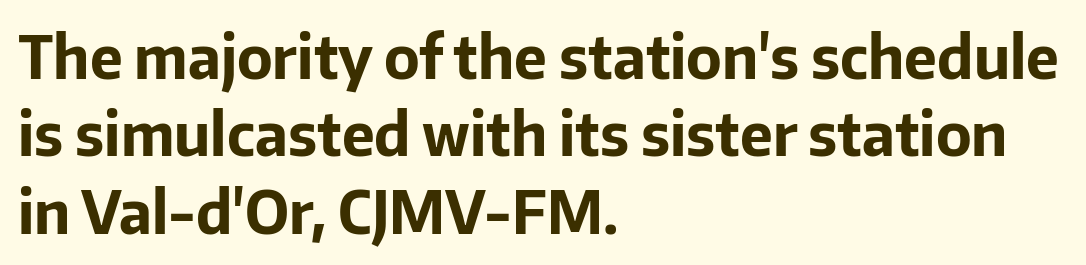
Posture: straight, roman, zero tilt. Are there feet on the stems? There aren't — it's a sans. Words float on clear page, feet unadorned. Where is the straight margin? On the left.
